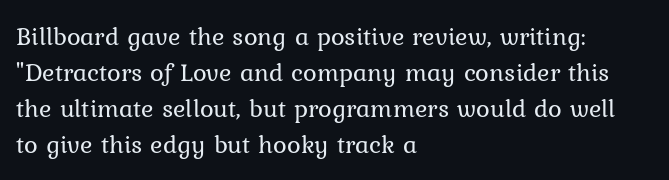
Teacher's note: observe the even left margin — that is flush-left alignment. Students, note that the glyphs here touch the page at normal intervals. Do the letters lean? They stand straight. Descenders hang freely into open space. Stem width sits at or under what a default text font uses.
